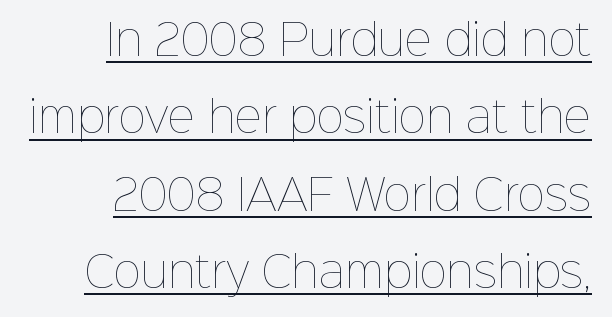
Q: Is the text bold? A: No.
Q: Is the text italic (slanted)? A: No, it is upright.
Q: Is the text underlined? A: Yes.
Q: Is the spacing between letters normal or unusually wide? A: Normal.
Q: Width (condensed, normal, or wide)? A: Normal.
Q: Stroke contrast? A: Low.
Q: x-height? A: Medium.
Q: Monospaced? A: No.
